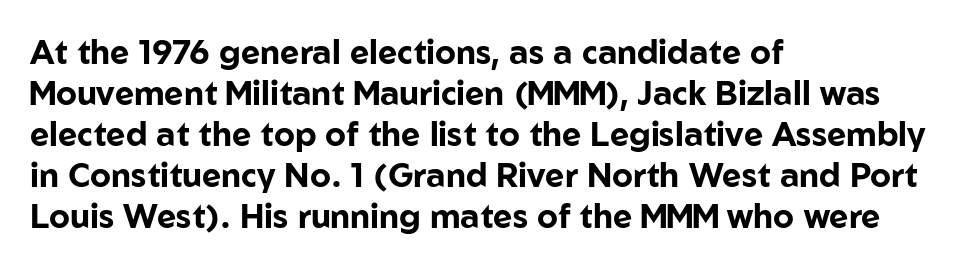
The image shows 33 px bold sans-serif type, upright; set left-aligned, line spacing 1.24x, normal letter spacing, not underlined; low stroke contrast and a medium x-height.
